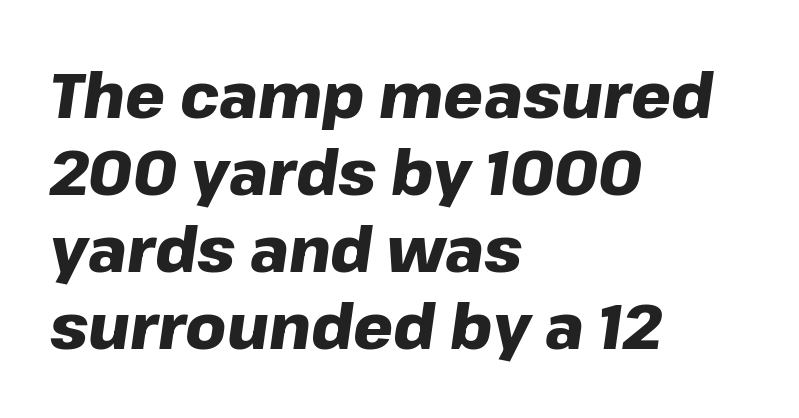
{"italic": "yes", "lean": "right", "slant_degrees": 8, "bold": "yes", "weight": "heavy", "width": "normal", "stroke_contrast": "low", "x_height": "medium", "monospaced": "no", "underline": "no", "align": "left", "line_spacing_ratio": 1.22, "letter_spacing": "normal", "letter_spacing_em": 0.0, "glyph_px": 63}
